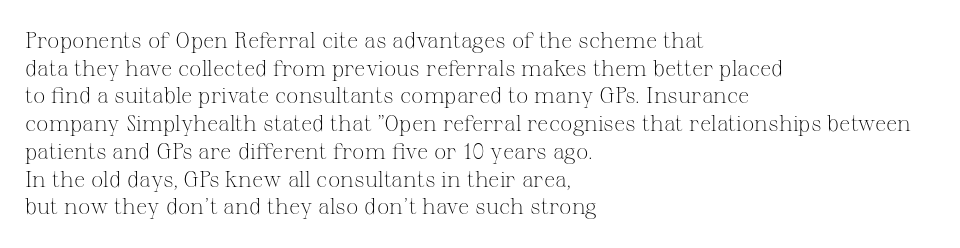
{"italic": "no", "bold": "no", "underline": "no", "align": "left", "line_spacing": "normal", "line_spacing_ratio": 1.26, "letter_spacing": "normal", "letter_spacing_em": 0.0, "glyph_px": 22}
